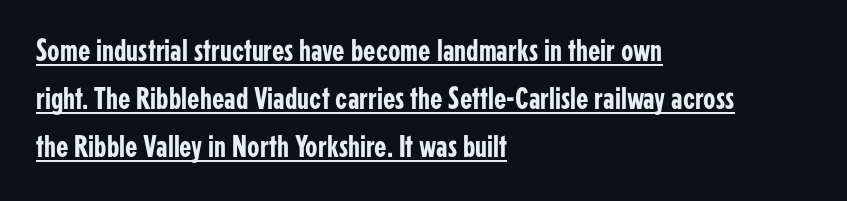
{"serif": "no", "italic": "no", "width": "condensed", "stroke_contrast": "low", "x_height": "medium", "monospaced": "no", "underline": "yes", "align": "left", "line_spacing": "normal", "line_spacing_ratio": 1.5, "letter_spacing": "normal", "letter_spacing_em": 0.0, "glyph_px": 32}
